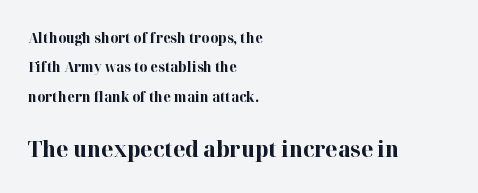
Larger block? The one below; the one above is distinctly smaller. Every row of glyphs begins at an identical x-position on the left. Students, this is bold: see how much ink each stroke carries. The foot of each line stays bare and open.
